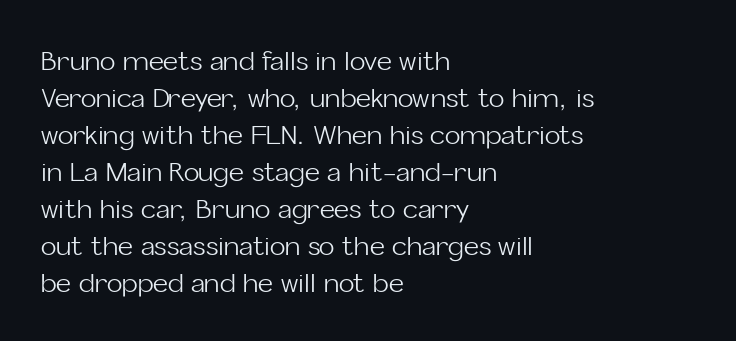
Q: Is the text bold? A: No.
Q: Is the text italic (slanted)? A: No, it is upright.
Q: Is the text underlined? A: No.
Q: How is the paragraph aligned? A: Left-aligned.
Q: Is the spacing between letters normal or unusually wide? A: Normal.
Q: Is the spacing between lines tight, normal or loose? A: Normal.
